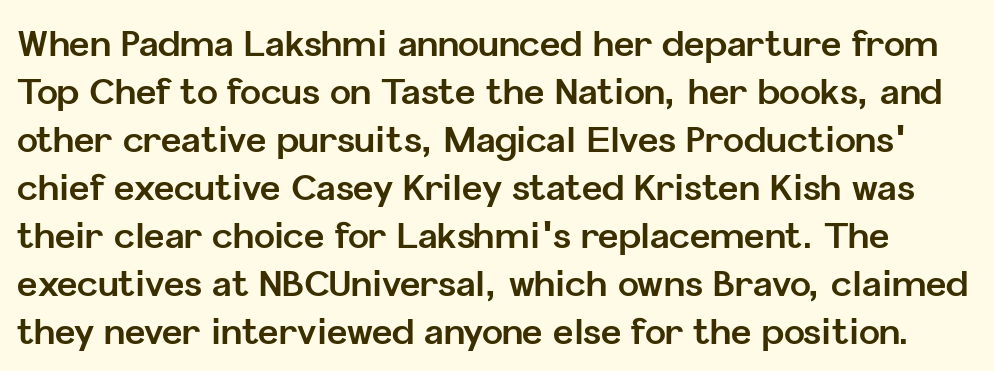
Q: Is the text bold? A: Yes.
Q: Is the text italic (slanted)? A: No, it is upright.
Q: Is the typeface a serif or a sans-serif typeface? A: Sans-serif.
Q: Is the text underlined? A: No.
Q: Is the spacing between letters normal or unusually wide? A: Normal.
Q: Is the spacing between lines tight, normal or loose? A: Normal.
Q: Width (condensed, normal, or wide)? A: Normal.
Q: Stroke contrast? A: Low.
Q: x-height? A: Medium.
Q: Monospaced? A: No.
